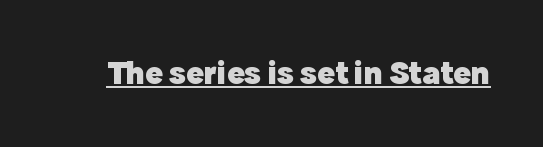
The image shows 33 px heavy sans-serif type, upright; set normal letter spacing, underlined; a medium x-height.
